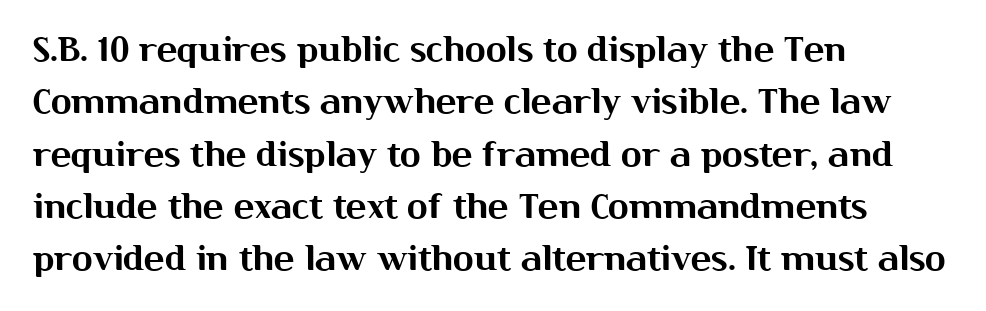
{"serif": "no", "italic": "no", "width": "normal", "stroke_contrast": "medium", "x_height": "medium", "monospaced": "no", "underline": "no", "align": "left", "line_spacing": "normal", "line_spacing_ratio": 1.54, "letter_spacing": "normal", "letter_spacing_em": 0.0, "glyph_px": 34}
